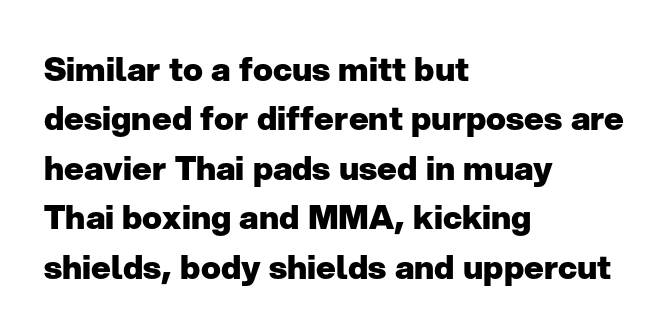
{"serif": "no", "italic": "no", "bold": "yes", "weight": "heavy", "width": "normal", "stroke_contrast": "low", "x_height": "medium", "monospaced": "no", "underline": "no", "align": "left", "line_spacing": "normal", "line_spacing_ratio": 1.5, "letter_spacing": "normal", "letter_spacing_em": 0.0, "glyph_px": 33}
